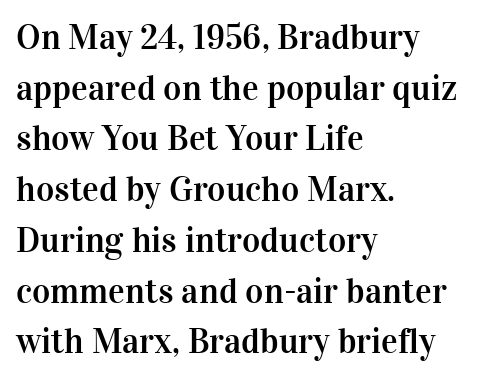
Q: Is the text italic (slanted)? A: No, it is upright.
Q: Is the typeface a serif or a sans-serif typeface? A: Serif.
Q: Is the text underlined? A: No.
Q: How is the paragraph aligned? A: Left-aligned.
Q: Is the spacing between letters normal or unusually wide? A: Normal.
Q: Is the spacing between lines tight, normal or loose? A: Normal.
Q: Width (condensed, normal, or wide)? A: Normal.
Q: Stroke contrast? A: High.
Q: x-height? A: Medium.
Q: Monospaced? A: No.
